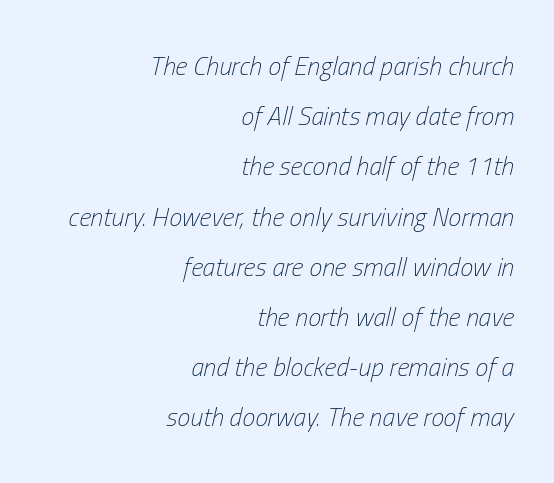
Every row of glyphs terminates at an identical x-position on the right. Emphasis-style slanted type is in use. The lines are spread far apart with generous leading. In terms of letterspacing, this is plain default setting. No heavy texture on the line: the type isn't bold.
